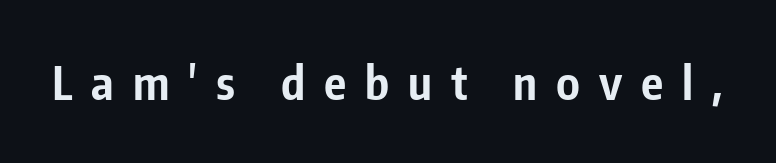
{"serif": "no", "italic": "no", "bold": "yes", "weight": "bold", "width": "condensed", "stroke_contrast": "low", "x_height": "medium", "monospaced": "no", "underline": "no", "letter_spacing": "wide", "letter_spacing_em": 0.41, "glyph_px": 46}
